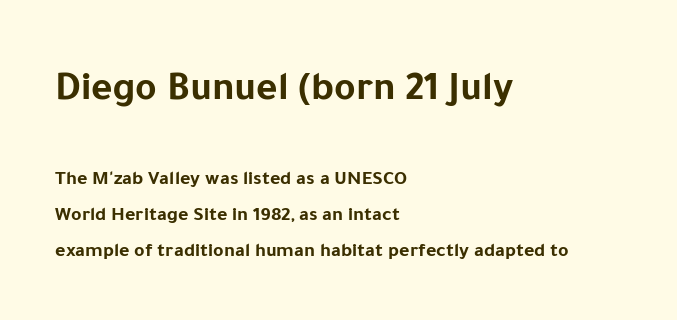
Q: Is the text bold? A: Yes.
Q: Is the text italic (slanted)? A: No, it is upright.
Q: Is the typeface a serif or a sans-serif typeface? A: Sans-serif.
Q: Is the text underlined? A: No.
Q: How is the paragraph aligned? A: Left-aligned.
Q: Is the spacing between letters normal or unusually wide? A: Normal.
Q: Which block of text is set in a larger size, the first (top) or the second (bottom)? A: The first (top) one.
Q: Width (condensed, normal, or wide)? A: Normal.
Q: Stroke contrast? A: Low.
Q: x-height? A: Medium.
Q: Monospaced? A: No.
